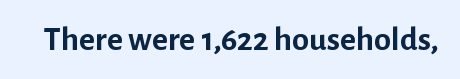
Note the varied advance widths — an 'i' is clearly narrower than an 'm'. Every letter is thick-stroked: bold, no question. Tracking here is standard; glyphs follow each other at the usual distance. The rendering shows plain stroke endings on the letterforms — a sans-serif design. Descender tails drop into unmarked territory. This is roman type, the default non-slanted kind.
